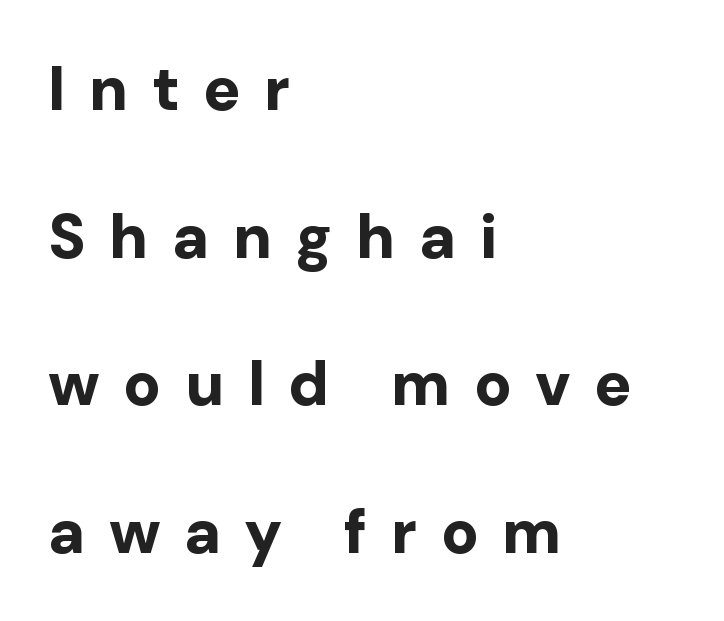
{"serif": "no", "italic": "no", "bold": "yes", "weight": "bold", "width": "normal", "stroke_contrast": "low", "x_height": "medium", "monospaced": "no", "underline": "no", "align": "left", "line_spacing": "loose", "line_spacing_ratio": 2.38, "letter_spacing": "wide", "letter_spacing_em": 0.38, "glyph_px": 62}
